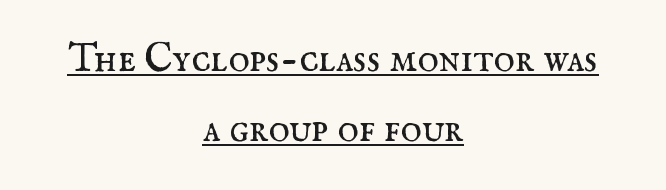
{"serif": "yes", "italic": "no", "bold": "no", "weight": "regular", "width": "normal", "stroke_contrast": "medium", "x_height": "small", "monospaced": "no", "underline": "yes", "align": "center", "line_spacing_ratio": 1.75, "letter_spacing": "normal", "letter_spacing_em": 0.0, "glyph_px": 40}
